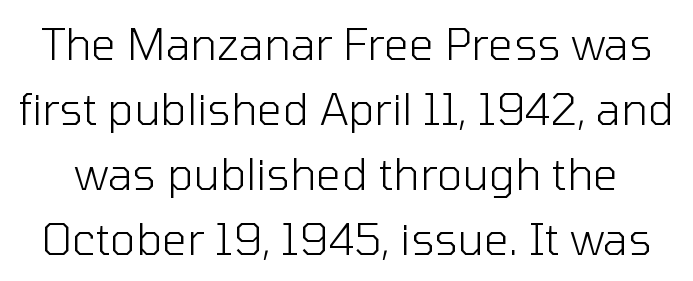
{"serif": "no", "italic": "no", "bold": "no", "weight": "light", "width": "normal", "stroke_contrast": "low", "x_height": "medium", "monospaced": "no", "underline": "no", "line_spacing": "normal", "line_spacing_ratio": 1.48, "letter_spacing": "normal", "letter_spacing_em": 0.0, "glyph_px": 44}
